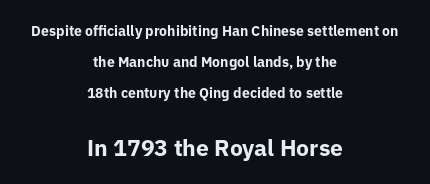
{"italic": "no", "bold": "yes", "underline": "no", "align": "center", "line_spacing": "loose", "line_spacing_ratio": 2.2, "letter_spacing": "normal", "letter_spacing_em": 0.0, "larger_block": "second", "size_ratio": 1.64, "glyph_px": 23}
